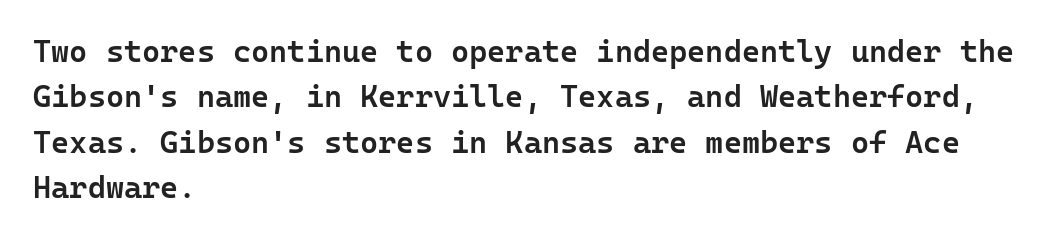
{"serif": "no", "italic": "no", "bold": "semi", "weight": "semibold", "width": "normal", "stroke_contrast": "low", "x_height": "medium", "underline": "no", "align": "left", "line_spacing": "normal", "line_spacing_ratio": 1.46, "letter_spacing": "normal", "letter_spacing_em": 0.0, "glyph_px": 31}
